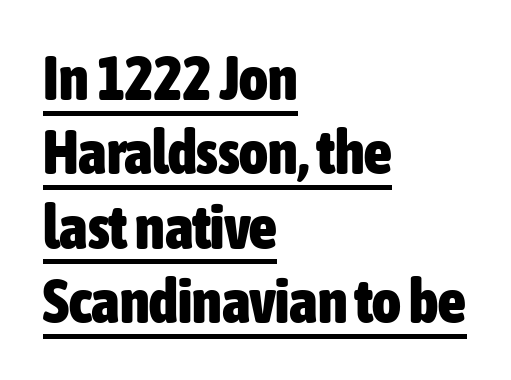
The image shows 61 px heavy, condensed sans-serif type, upright; set left-aligned, line spacing 1.22x, normal letter spacing, underlined; low stroke contrast and a medium x-height.
